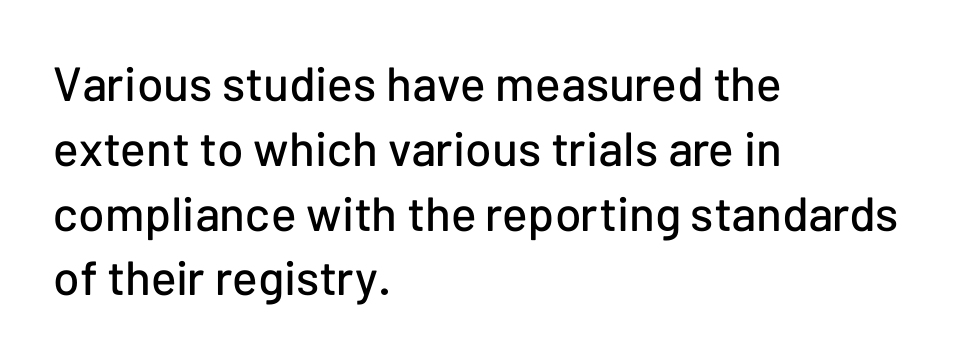
Horizontal alignment here is leftward, the default for most running prose. This is the regular roman posture of the typeface. The type family on display is of the sans-serif kind. Check the space under the baseline: it is left empty.
